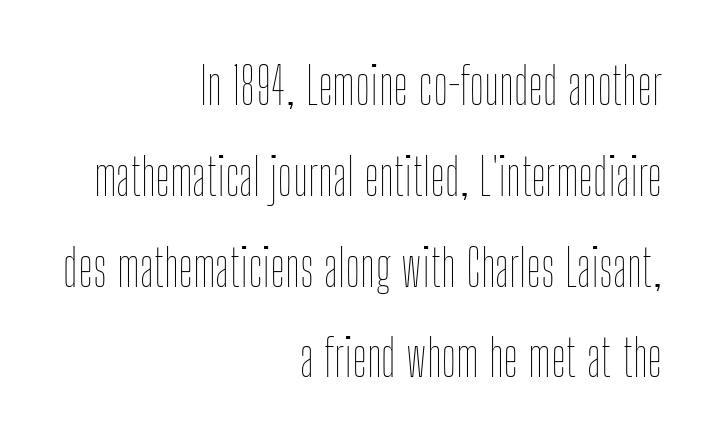
{"italic": "no", "bold": "no", "weight": "thin", "width": "condensed", "stroke_contrast": "low", "x_height": "medium", "monospaced": "no", "underline": "no", "align": "right", "line_spacing_ratio": 1.78, "letter_spacing": "normal", "letter_spacing_em": 0.0, "glyph_px": 51}
